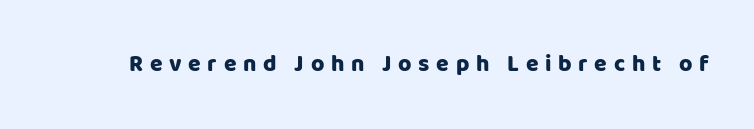
Rule under the text: the space is simply empty. The tracking reads as deliberately expanded to a designer's eye. The specimen reads as upright at a glance.
